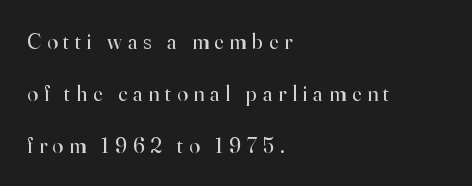
Q: Is the text bold? A: No.
Q: Is the text italic (slanted)? A: No, it is upright.
Q: Is the text underlined? A: No.
Q: How is the paragraph aligned? A: Left-aligned.
Q: Is the spacing between letters normal or unusually wide? A: Unusually wide.
Q: Is the spacing between lines tight, normal or loose? A: Loose.
